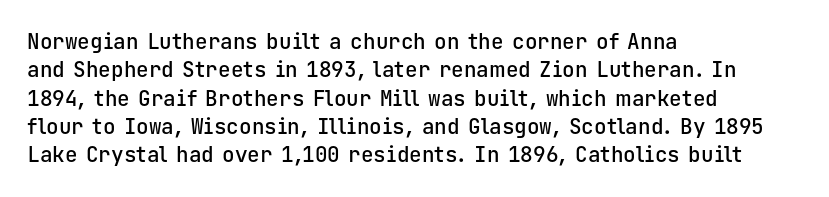
The image shows 21 px text type, upright; set left-aligned, normal line spacing (1.35x), normal letter spacing, not underlined.
